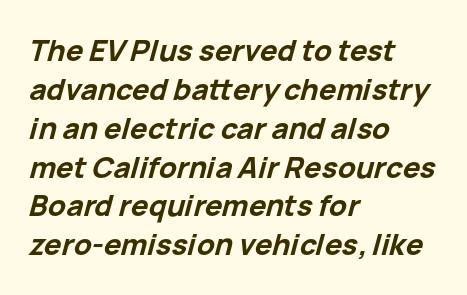
Q: Is the text bold? A: Yes.
Q: Is the text italic (slanted)? A: Yes, it leans right by about 15 degrees.
Q: Is the text underlined? A: No.
Q: How is the paragraph aligned? A: Left-aligned.
Q: Is the spacing between letters normal or unusually wide? A: Normal.
Q: Is the spacing between lines tight, normal or loose? A: Normal.
Q: Width (condensed, normal, or wide)? A: Normal.
Q: Stroke contrast? A: Low.
Q: x-height? A: Medium.
Q: Monospaced? A: No.
